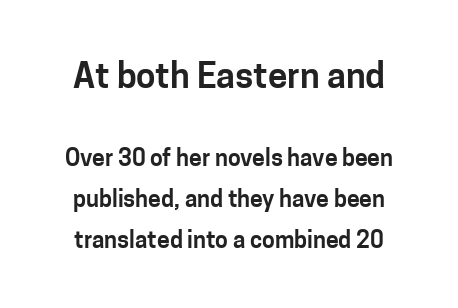
Which chunk is bigger? The first one — the top block dwarfs the bottom. The specimen reads as upright at a glance. Students, note that the glyphs here touch the page at normal intervals. Classification — sans serif. The face used here is proportionally spaced, like ordinary book or web type. The space beneath each line is pristine and unruled.
